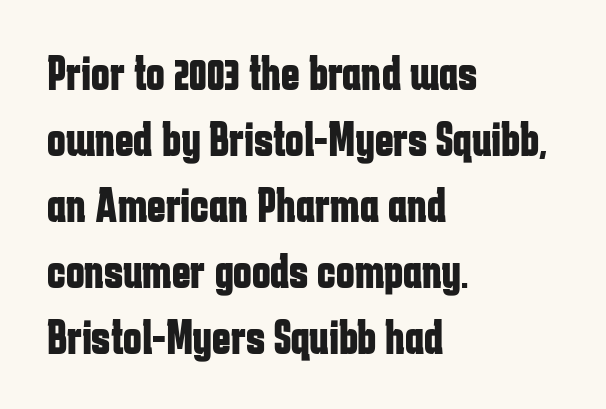
These lines stack with their left ends in a neat column. Does the weight exceed regular? Yes, all the way to bold. Note: no serifs on the glyphs. Decoration check: the copy has no underline. The letterforms sit shoulder to shoulder at normal distance. How would I describe the line gaps? Plain and ordinary.
